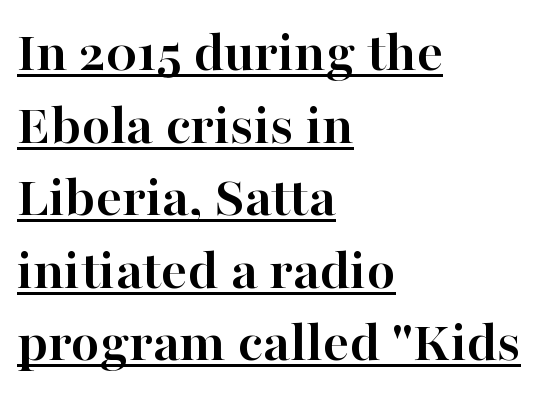
I'd describe the lettering as bold — thick and assertive. Short and long lines alike share a common starting point at left. The face used here is proportionally spaced, like ordinary book or web type. The passage shown has conventional tracking throughout. Has an underline been added? It has. Yep, those are serifs on the letters.
